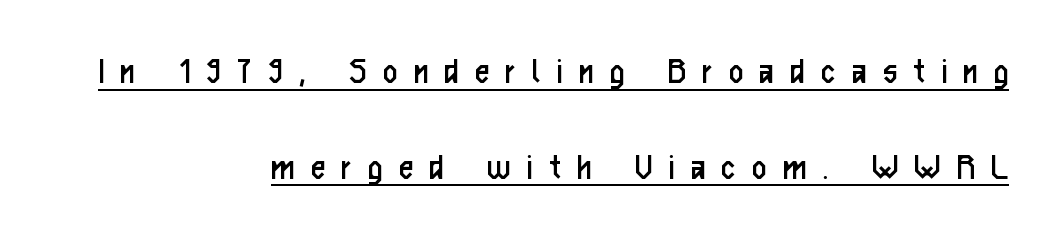
{"serif": "no", "italic": "no", "bold": "no", "weight": "regular", "width": "condensed", "stroke_contrast": "low", "x_height": "medium", "monospaced": "no", "underline": "yes", "align": "right", "line_spacing": "loose", "line_spacing_ratio": 2.45, "letter_spacing": "wide", "letter_spacing_em": 0.43, "glyph_px": 39}
